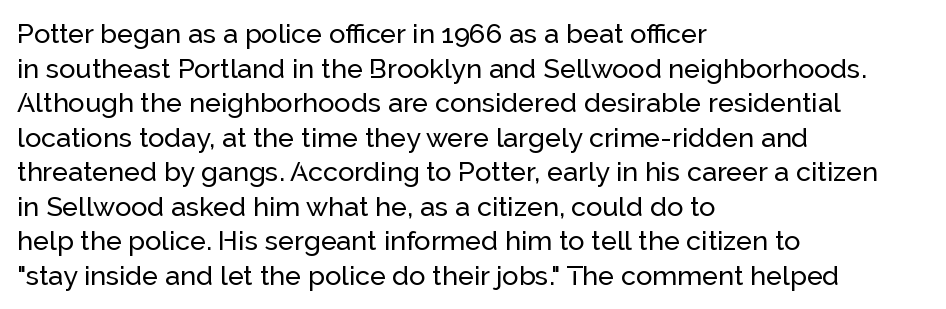
The image shows 27 px text type, upright; set left-aligned, normal line spacing (1.28x), normal letter spacing, not underlined.
